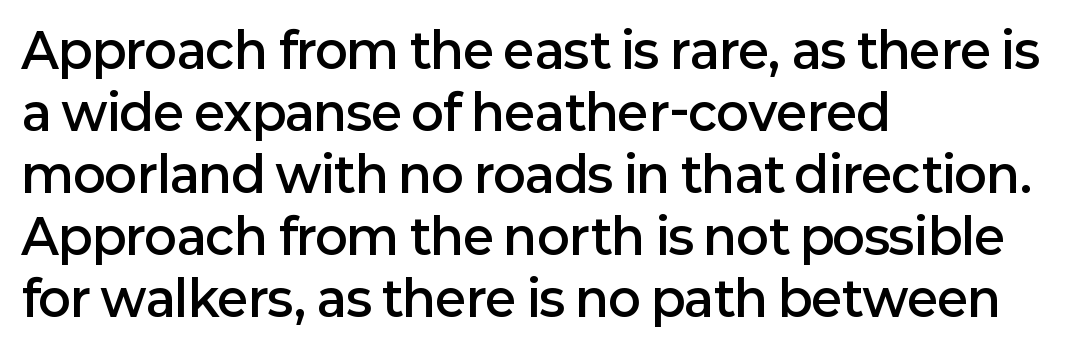
Q: Is the text bold? A: Semi-bold.
Q: Is the text italic (slanted)? A: No, it is upright.
Q: Is the typeface a serif or a sans-serif typeface? A: Sans-serif.
Q: Is the text underlined? A: No.
Q: How is the paragraph aligned? A: Left-aligned.
Q: Is the spacing between letters normal or unusually wide? A: Normal.
Q: Is the spacing between lines tight, normal or loose? A: Normal.
Q: Width (condensed, normal, or wide)? A: Normal.
Q: Stroke contrast? A: Low.
Q: x-height? A: Medium.
Q: Monospaced? A: No.
